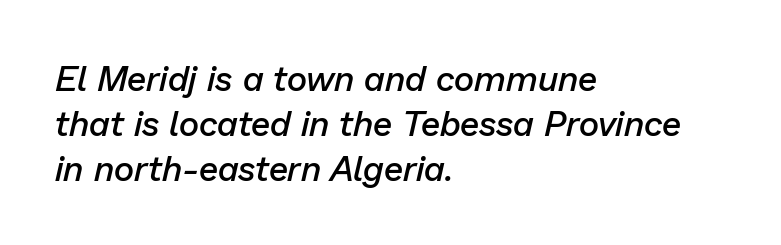
The image shows 35 px semibold type, italic (leaning right); set left-aligned, normal line spacing (1.29x), normal letter spacing, not underlined; low stroke contrast and a medium x-height.
